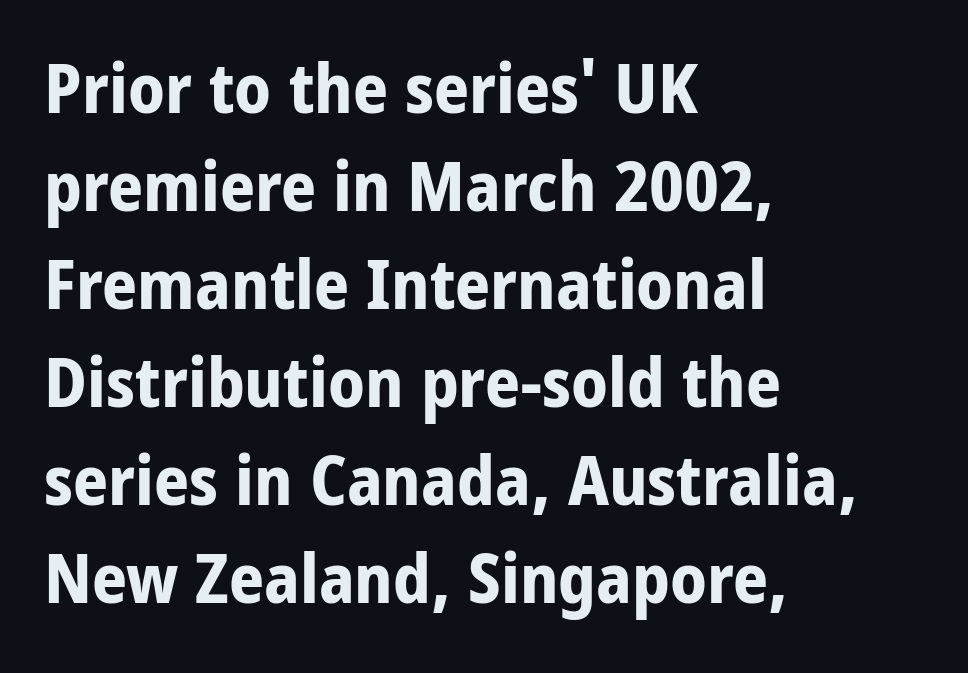
Is the block centered? No — it sits flush against the left margin. Typographic density is high because the face is bold. Note: no serifs on the glyphs. The block of text has a typical density, with ordinary space between rows.
